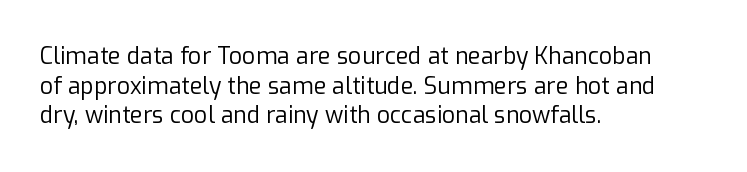
The image shows 23 px text type, upright; set left-aligned, normal line spacing (1.29x), normal letter spacing, not underlined.
